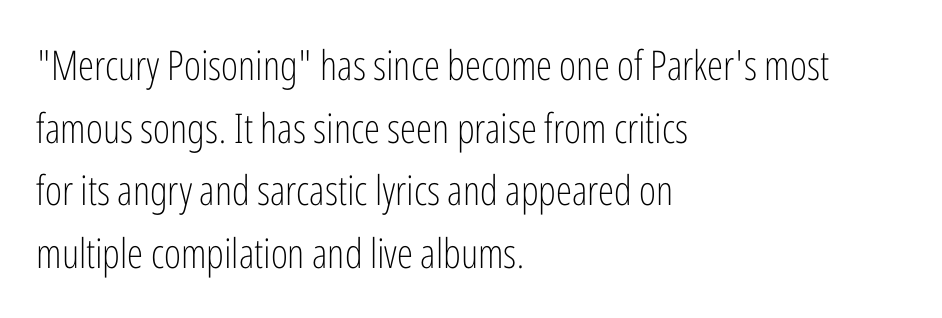
Q: Is the text bold? A: No.
Q: Is the text italic (slanted)? A: No, it is upright.
Q: Is the typeface a serif or a sans-serif typeface? A: Sans-serif.
Q: Is the text underlined? A: No.
Q: How is the paragraph aligned? A: Left-aligned.
Q: Is the spacing between letters normal or unusually wide? A: Normal.
Q: Is the spacing between lines tight, normal or loose? A: Normal.
Q: Width (condensed, normal, or wide)? A: Condensed.
Q: Stroke contrast? A: Low.
Q: x-height? A: Medium.
Q: Monospaced? A: No.
